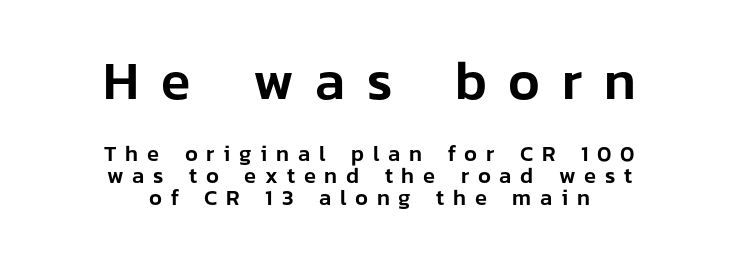
{"serif": "no", "italic": "no", "width": "normal", "stroke_contrast": "low", "x_height": "medium", "monospaced": "no", "underline": "no", "align": "center", "line_spacing": "tight", "line_spacing_ratio": 1.0, "letter_spacing": "wide", "letter_spacing_em": 0.4, "larger_block": "first", "size_ratio": 2.45, "glyph_px": 54}
